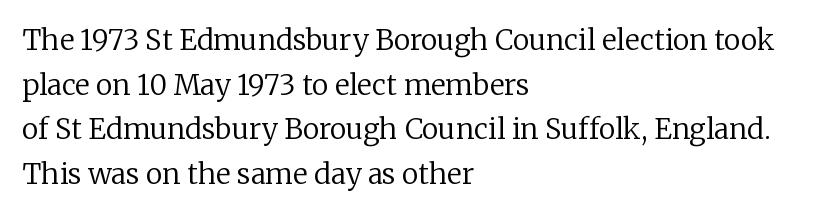
Q: Is the text bold? A: No.
Q: Is the text italic (slanted)? A: No, it is upright.
Q: Is the typeface a serif or a sans-serif typeface? A: Serif.
Q: Is the text underlined? A: No.
Q: How is the paragraph aligned? A: Left-aligned.
Q: Is the spacing between letters normal or unusually wide? A: Normal.
Q: Is the spacing between lines tight, normal or loose? A: Normal.
Q: Width (condensed, normal, or wide)? A: Normal.
Q: Stroke contrast? A: Low.
Q: x-height? A: Medium.
Q: Monospaced? A: No.
